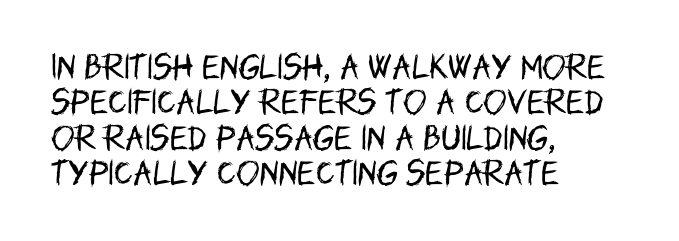
Q: Is the text bold? A: No.
Q: Is the text italic (slanted)? A: No, it is upright.
Q: Is the typeface a serif or a sans-serif typeface? A: Sans-serif.
Q: Is the text underlined? A: No.
Q: How is the paragraph aligned? A: Left-aligned.
Q: Is the spacing between letters normal or unusually wide? A: Normal.
Q: Is the spacing between lines tight, normal or loose? A: Normal.
Q: Width (condensed, normal, or wide)? A: Condensed.
Q: Stroke contrast? A: Low.
Q: x-height? A: Large.
Q: Monospaced? A: No.
